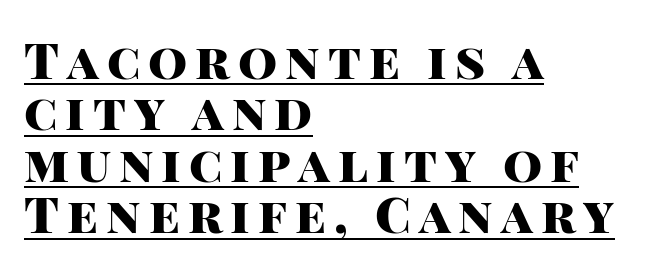
{"serif": "no", "italic": "no", "bold": "yes", "weight": "heavy", "width": "normal", "stroke_contrast": "high", "x_height": "large", "monospaced": "no", "underline": "yes", "align": "left", "line_spacing": "tight", "line_spacing_ratio": 1.03, "glyph_px": 50}
